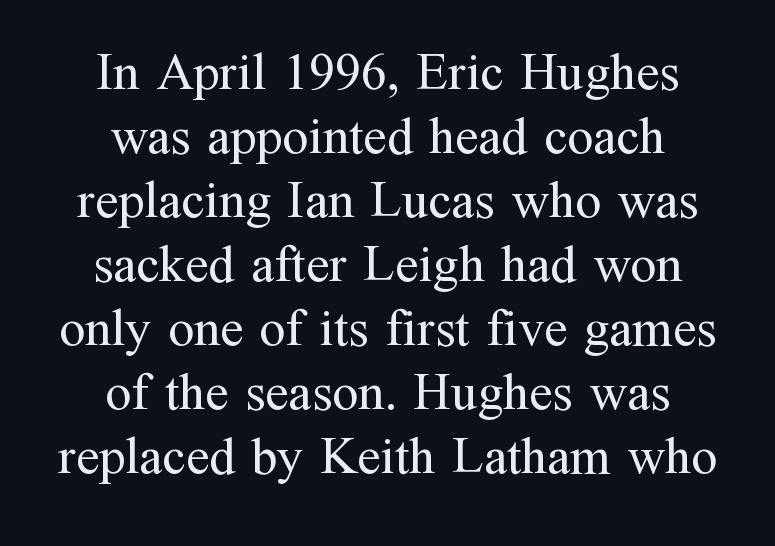
{"serif": "yes", "italic": "no", "bold": "no", "weight": "regular", "width": "normal", "stroke_contrast": "medium", "x_height": "medium", "monospaced": "no", "underline": "no", "align": "center", "line_spacing_ratio": 1.23, "letter_spacing": "normal", "letter_spacing_em": 0.0, "glyph_px": 52}
